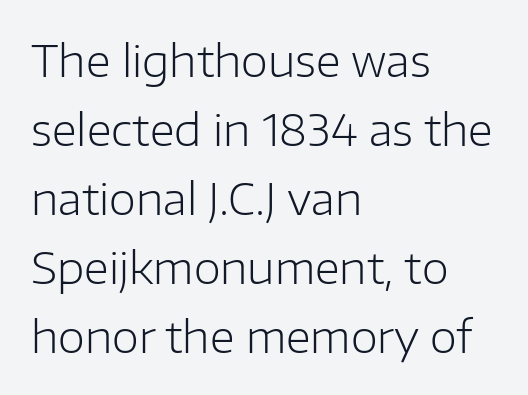
Q: Is the text bold? A: No.
Q: Is the text italic (slanted)? A: No, it is upright.
Q: Is the typeface a serif or a sans-serif typeface? A: Sans-serif.
Q: Is the text underlined? A: No.
Q: How is the paragraph aligned? A: Left-aligned.
Q: Is the spacing between letters normal or unusually wide? A: Normal.
Q: Is the spacing between lines tight, normal or loose? A: Normal.
Q: Width (condensed, normal, or wide)? A: Normal.
Q: Stroke contrast? A: Low.
Q: x-height? A: Medium.
Q: Monospaced? A: No.
